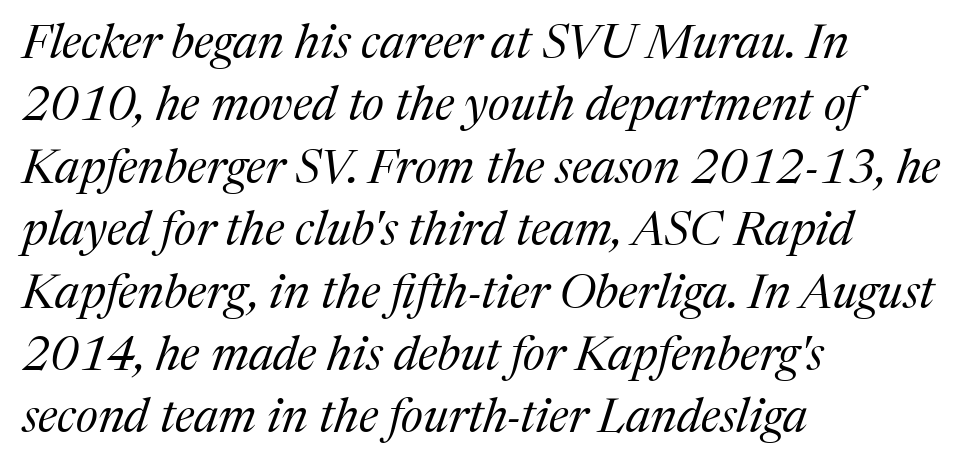
The image shows 48 px regular-weight serif type, italic (leaning right); set left-aligned, normal line spacing (1.3x), normal letter spacing, not underlined; medium stroke contrast and a medium x-height.
